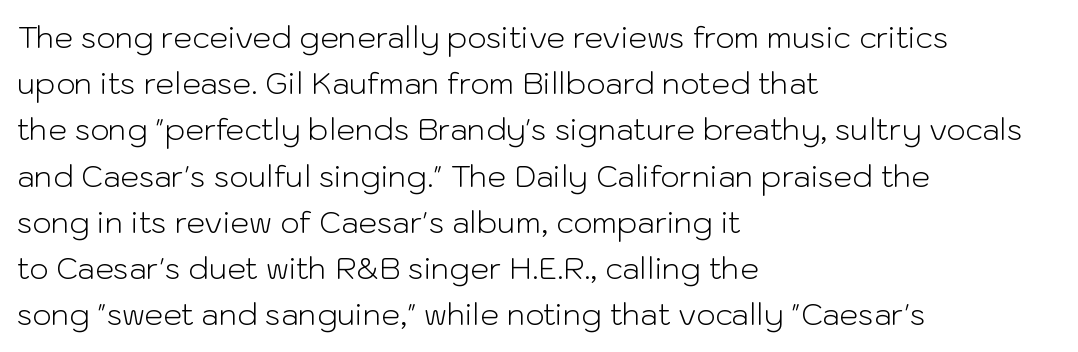
The image shows 30 px light sans-serif type, upright; set left-aligned, normal line spacing (1.54x), normal letter spacing, not underlined; low stroke contrast and a medium x-height.
